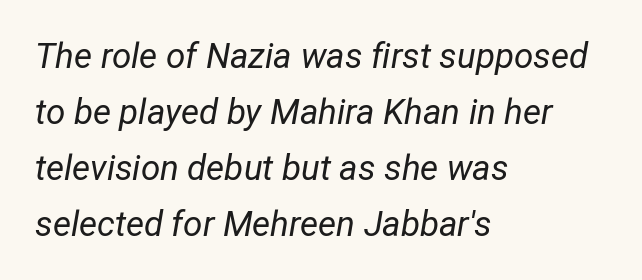
The image shows 35 px regular-weight, condensed type, italic (leaning right); set left-aligned, normal line spacing (1.6x), normal letter spacing, not underlined; low stroke contrast and a medium x-height.
